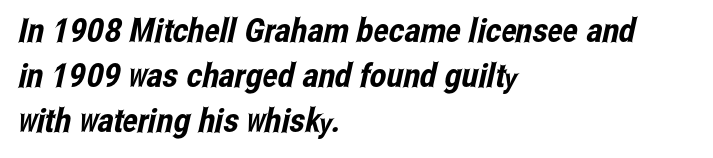
{"serif": "no", "width": "condensed", "stroke_contrast": "low", "x_height": "medium", "monospaced": "no", "underline": "no", "align": "left", "line_spacing": "normal", "line_spacing_ratio": 1.36, "letter_spacing": "normal", "letter_spacing_em": 0.0, "glyph_px": 33}
